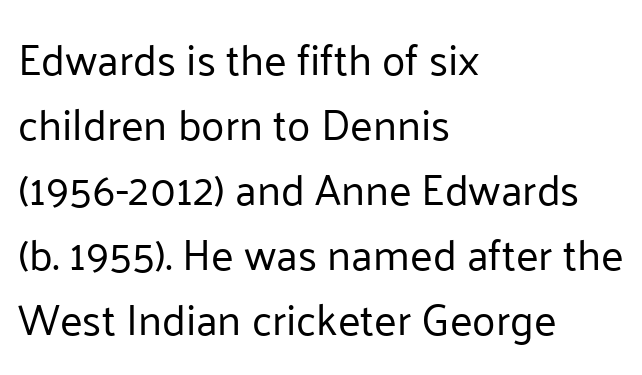
{"serif": "no", "italic": "no", "bold": "no", "weight": "regular", "width": "normal", "stroke_contrast": "low", "x_height": "medium", "monospaced": "no", "underline": "no", "align": "left", "line_spacing": "normal", "line_spacing_ratio": 1.51, "letter_spacing": "normal", "letter_spacing_em": 0.0, "glyph_px": 43}
